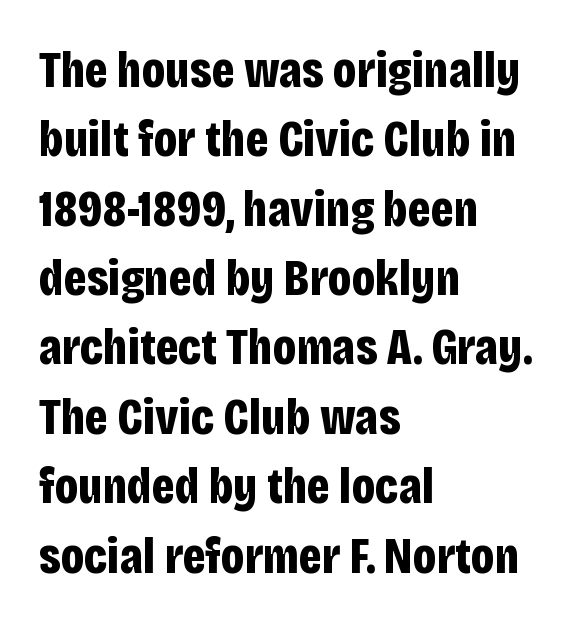
Do the characters align in a grid? No, the font is proportional. The sample has been set heavy, in full bold. Each letter's strokes conclude bluntly, with no projecting serifs. Leading matches the norm, producing a regular column. The rendering anchors every line to the left-hand side.
